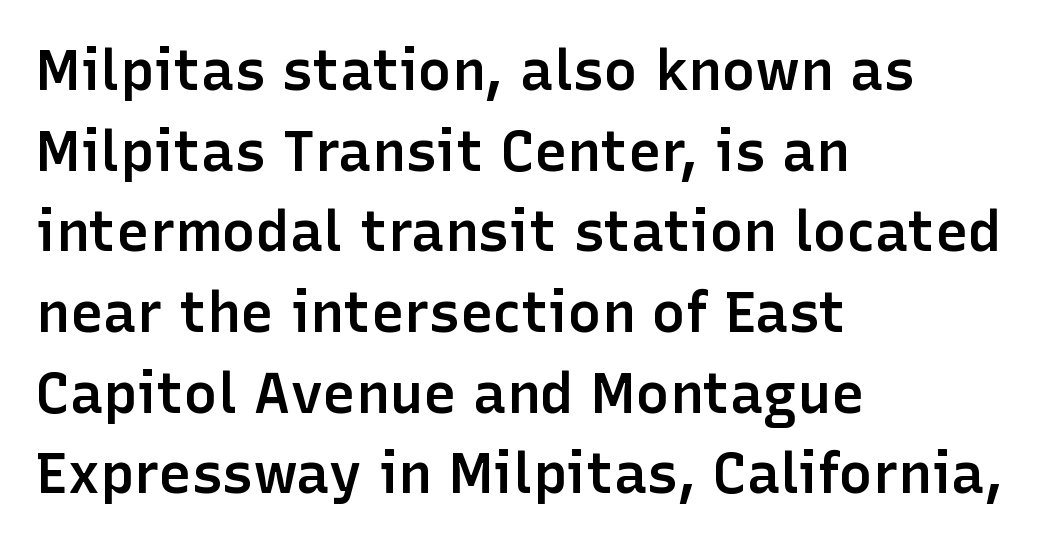
{"serif": "no", "italic": "no", "bold": "semi", "weight": "semibold", "width": "normal", "stroke_contrast": "low", "x_height": "medium", "monospaced": "no", "underline": "no", "align": "left", "line_spacing": "normal", "line_spacing_ratio": 1.44, "letter_spacing": "normal", "letter_spacing_em": 0.0, "glyph_px": 56}
